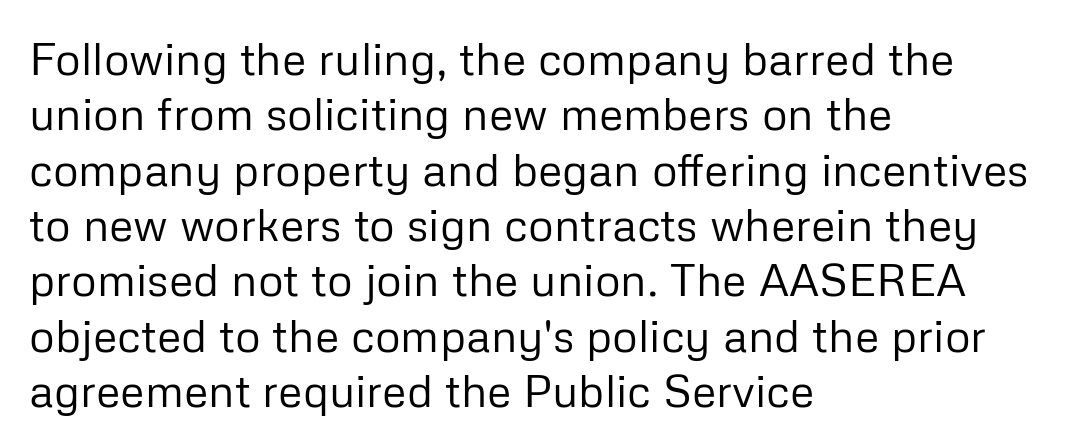
{"serif": "no", "italic": "no", "bold": "no", "weight": "regular", "width": "normal", "stroke_contrast": "low", "x_height": "medium", "monospaced": "no", "underline": "no", "align": "left", "line_spacing_ratio": 1.23, "letter_spacing": "normal", "letter_spacing_em": 0.0, "glyph_px": 45}
